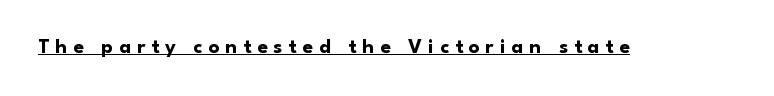
Q: Is the text bold? A: Yes.
Q: Is the text italic (slanted)? A: No, it is upright.
Q: Is the text underlined? A: Yes.
Q: Is the spacing between letters normal or unusually wide? A: Unusually wide.
